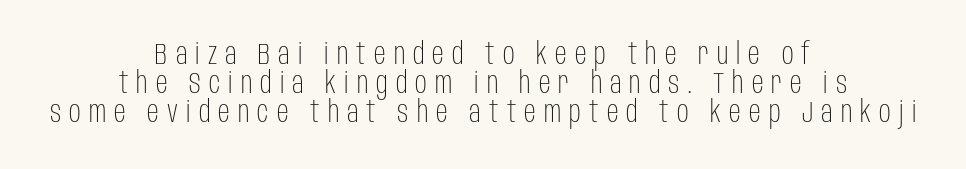
Q: Is the text bold? A: No.
Q: Is the text italic (slanted)? A: No, it is upright.
Q: Is the typeface a serif or a sans-serif typeface? A: Sans-serif.
Q: Is the text underlined? A: No.
Q: How is the paragraph aligned? A: Centered.
Q: Is the spacing between letters normal or unusually wide? A: Unusually wide.
Q: Is the spacing between lines tight, normal or loose? A: Tight.
Q: Width (condensed, normal, or wide)? A: Condensed.
Q: Stroke contrast? A: Low.
Q: x-height? A: Large.
Q: Monospaced? A: No.
